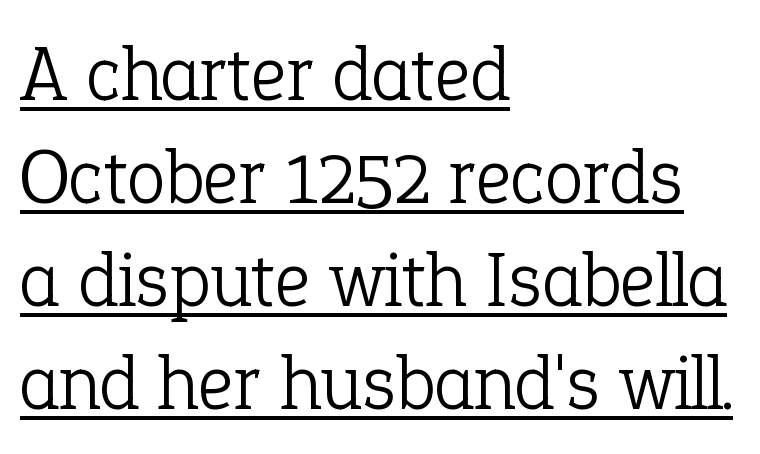
Q: Is the text bold? A: No.
Q: Is the text italic (slanted)? A: No, it is upright.
Q: Is the typeface a serif or a sans-serif typeface? A: Serif.
Q: Is the text underlined? A: Yes.
Q: How is the paragraph aligned? A: Left-aligned.
Q: Is the spacing between letters normal or unusually wide? A: Normal.
Q: Is the spacing between lines tight, normal or loose? A: Normal.
Q: Width (condensed, normal, or wide)? A: Normal.
Q: Stroke contrast? A: Low.
Q: x-height? A: Medium.
Q: Monospaced? A: No.
